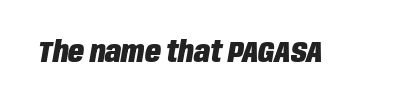
Tall strokes in this sample are angled rather than plumb. Is the type bold? Yes — the strokes are clearly thick and heavy. Characters follow at the spacing the type designer built in. Character widths vary here, with narrow letters taking less room than wide ones. Descender tails drop into unmarked territory.
